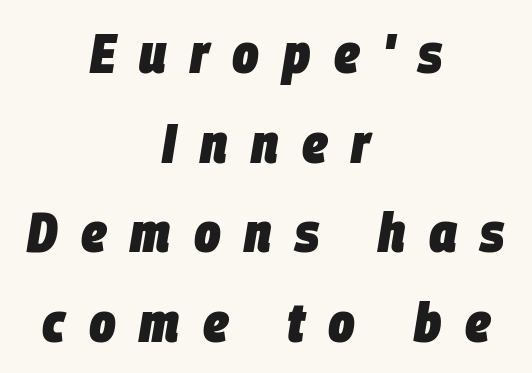
The image shows 56 px heavy, condensed type, italic (leaning right); set centered, normal line spacing (1.6x), unusually wide letter spacing (+0.42 em), not underlined; low stroke contrast and a large x-height.
